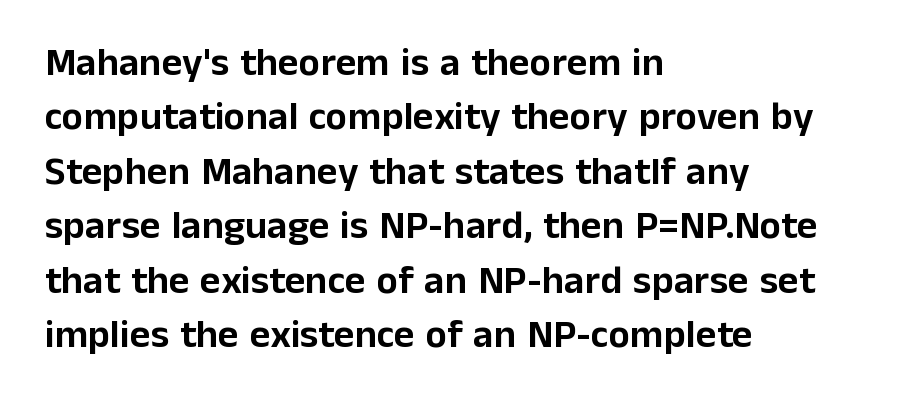
The letters carry no serifs — their stems end cleanly without finishing strokes. Decoration check: the copy has no underline. The designer left line spacing at the default. You could call the tracking neutral — neither tight nor loose.
